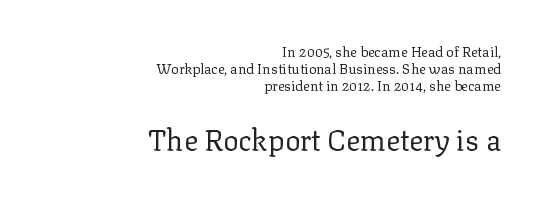
{"serif": "yes", "italic": "no", "bold": "no", "weight": "regular", "width": "normal", "stroke_contrast": "low", "x_height": "medium", "monospaced": "no", "underline": "no", "align": "right", "line_spacing_ratio": 1.23, "letter_spacing": "normal", "letter_spacing_em": 0.0, "larger_block": "second", "size_ratio": 2.07, "glyph_px": 29}
